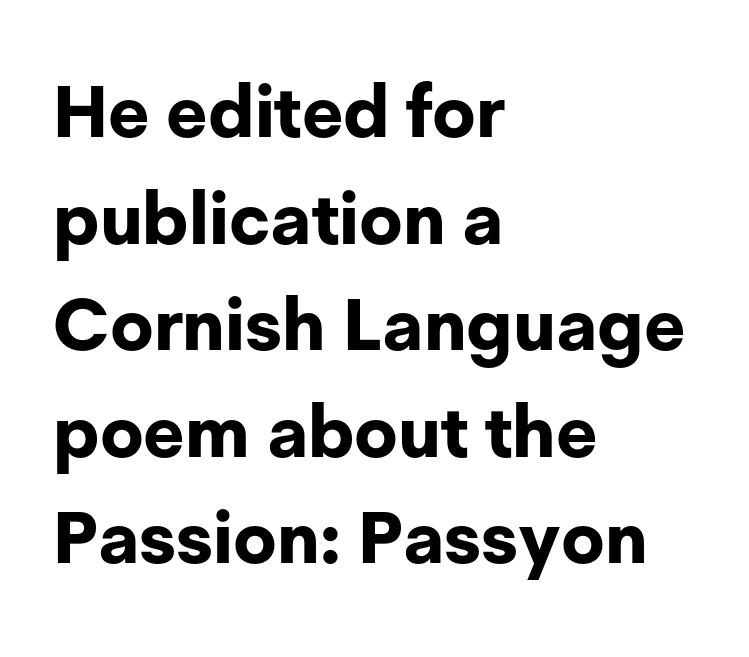
Q: Is the text bold? A: Yes.
Q: Is the text italic (slanted)? A: No, it is upright.
Q: Is the typeface a serif or a sans-serif typeface? A: Sans-serif.
Q: Is the text underlined? A: No.
Q: How is the paragraph aligned? A: Left-aligned.
Q: Is the spacing between letters normal or unusually wide? A: Normal.
Q: Is the spacing between lines tight, normal or loose? A: Normal.
Q: Width (condensed, normal, or wide)? A: Normal.
Q: Stroke contrast? A: Low.
Q: x-height? A: Medium.
Q: Monospaced? A: No.
